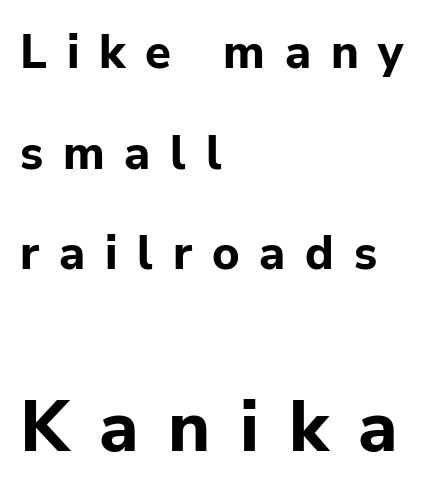
{"serif": "no", "italic": "no", "bold": "yes", "weight": "bold", "width": "normal", "stroke_contrast": "low", "x_height": "medium", "monospaced": "no", "underline": "no", "align": "left", "line_spacing": "loose", "line_spacing_ratio": 2.14, "letter_spacing": "wide", "letter_spacing_em": 0.42, "larger_block": "second", "size_ratio": 1.51, "glyph_px": 71}
